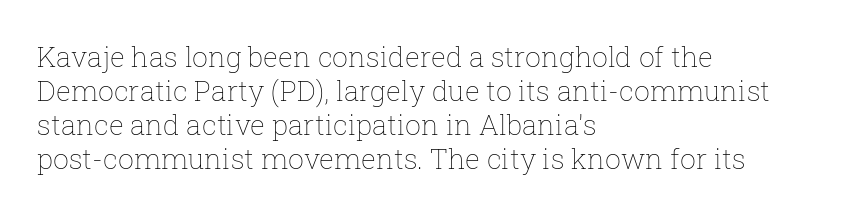
Q: Is the text bold? A: No.
Q: Is the text italic (slanted)? A: No, it is upright.
Q: Is the text underlined? A: No.
Q: How is the paragraph aligned? A: Left-aligned.
Q: Is the spacing between letters normal or unusually wide? A: Normal.
Q: Width (condensed, normal, or wide)? A: Normal.
Q: Stroke contrast? A: Low.
Q: x-height? A: Medium.
Q: Monospaced? A: No.
